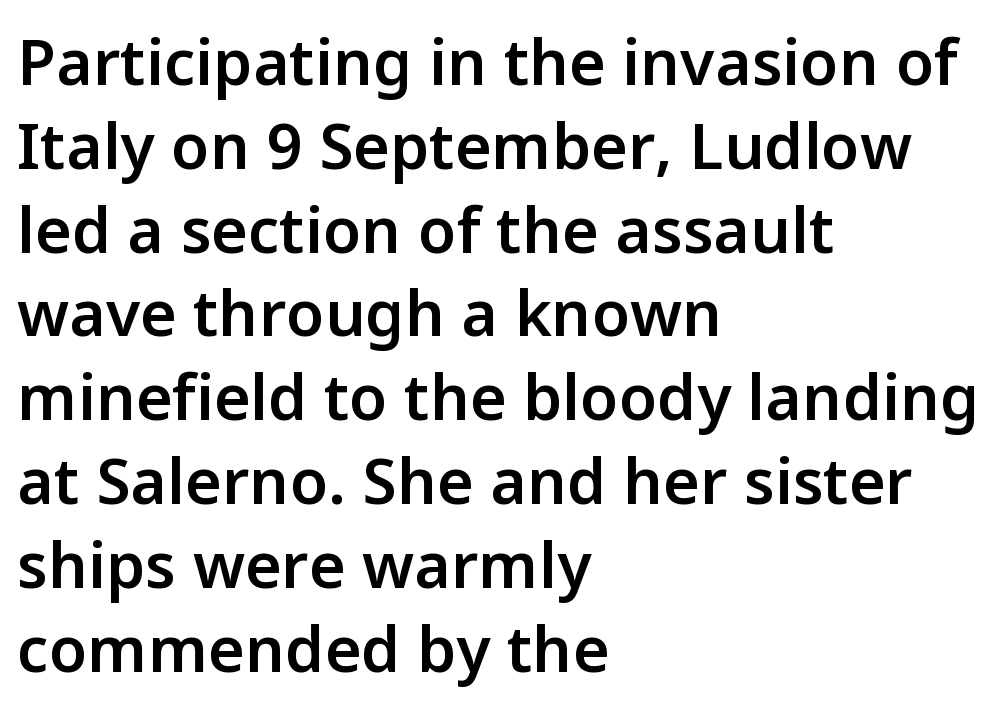
{"serif": "no", "italic": "no", "bold": "semi", "weight": "semibold", "width": "normal", "stroke_contrast": "low", "x_height": "medium", "monospaced": "no", "underline": "no", "align": "left", "line_spacing": "normal", "line_spacing_ratio": 1.33, "letter_spacing": "normal", "letter_spacing_em": 0.0, "glyph_px": 63}
